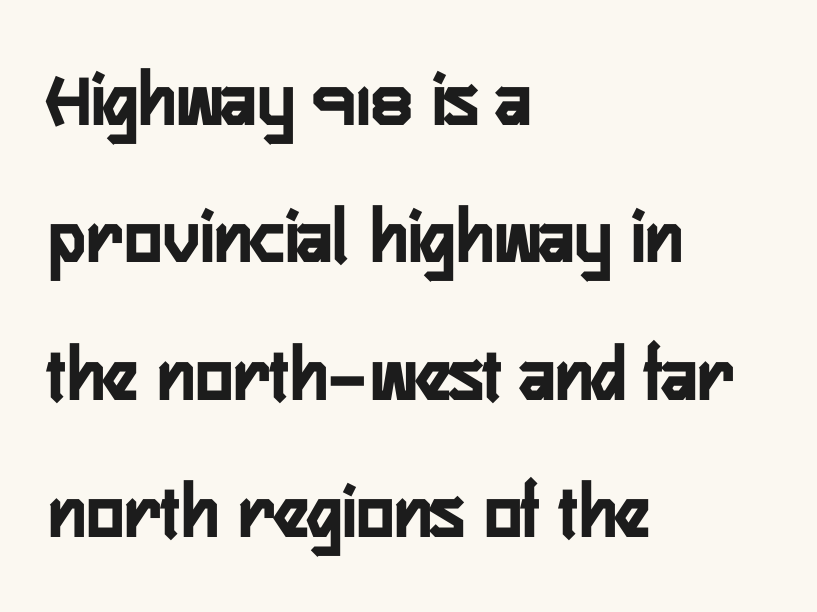
Q: Is the text italic (slanted)? A: No, it is upright.
Q: Is the typeface a serif or a sans-serif typeface? A: Sans-serif.
Q: Is the text underlined? A: No.
Q: How is the paragraph aligned? A: Left-aligned.
Q: Is the spacing between letters normal or unusually wide? A: Normal.
Q: Width (condensed, normal, or wide)? A: Condensed.
Q: Stroke contrast? A: Low.
Q: x-height? A: Medium.
Q: Monospaced? A: No.
